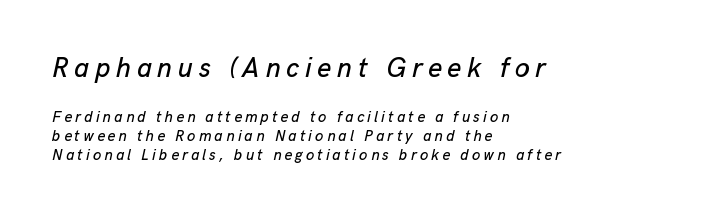
If you drew a ruler down the left edge, every line would touch it. Regarding leading, the lines here are spaced in the standard way. Would a proofreader flag this as italicized? Yes. There is plenty of visible air inserted between adjacent glyphs. If you squint, the top block still reads clearly — it's the larger of the two.
